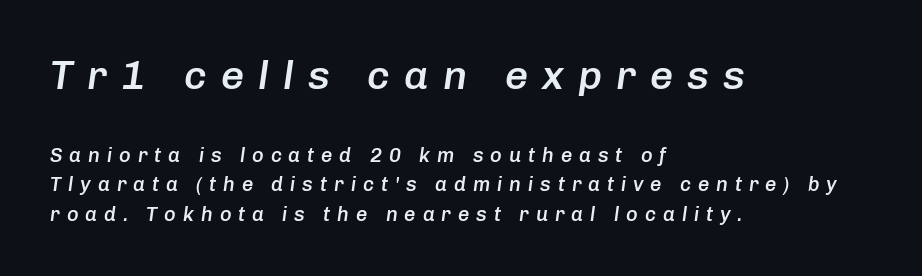
Q: Is the text bold? A: Semi-bold.
Q: Is the text italic (slanted)? A: Yes, it leans right by about 8 degrees.
Q: Is the text underlined? A: No.
Q: How is the paragraph aligned? A: Left-aligned.
Q: Is the spacing between letters normal or unusually wide? A: Unusually wide.
Q: Is the spacing between lines tight, normal or loose? A: Normal.
Q: Which block of text is set in a larger size, the first (top) or the second (bottom)? A: The first (top) one.
Q: Width (condensed, normal, or wide)? A: Normal.
Q: Stroke contrast? A: Low.
Q: x-height? A: Medium.
Q: Monospaced? A: No.
